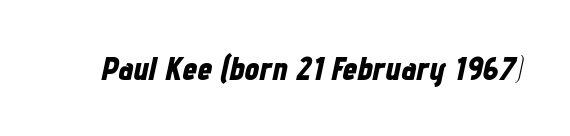
Q: Is the text bold? A: Yes.
Q: Is the text italic (slanted)? A: Yes, it leans right by about 12 degrees.
Q: Is the text underlined? A: No.
Q: Is the spacing between letters normal or unusually wide? A: Normal.
Q: Width (condensed, normal, or wide)? A: Condensed.
Q: Stroke contrast? A: Low.
Q: x-height? A: Medium.
Q: Monospaced? A: No.
